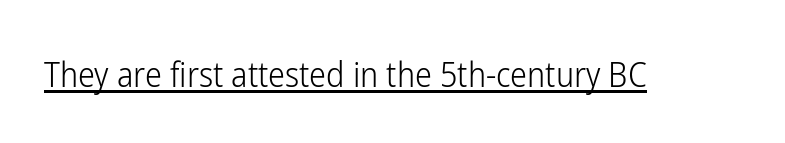
{"serif": "no", "italic": "no", "bold": "no", "weight": "light", "width": "condensed", "stroke_contrast": "low", "x_height": "medium", "monospaced": "no", "underline": "yes", "letter_spacing": "normal", "letter_spacing_em": 0.0, "glyph_px": 34}
